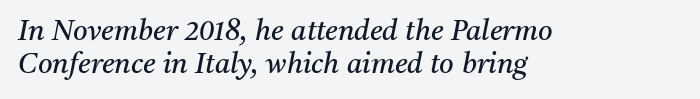
Think standard paragraph weight, or any step lighter than that. Inter-character spacing is left at the font's built-in metrics. The face used here is proportionally spaced, like ordinary book or web type. The font's italic variant was chosen for this text. The specimen omits any rule beneath the text block's lines. Small tapered or slab feet sit at the stroke ends, so this counts as serif.
